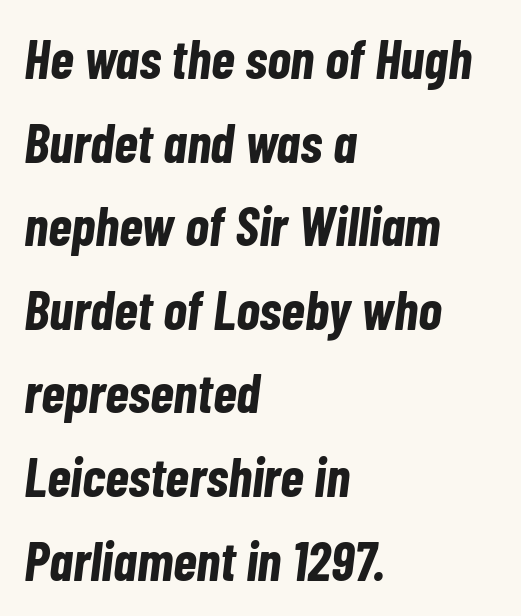
The image shows 55 px bold, condensed type, italic (leaning right); set left-aligned, normal line spacing (1.52x), normal letter spacing, not underlined; low stroke contrast and a medium x-height.
